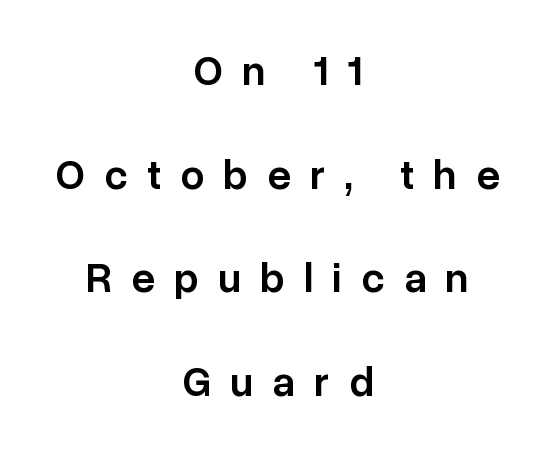
Q: Is the text bold? A: Semi-bold.
Q: Is the text italic (slanted)? A: No, it is upright.
Q: Is the typeface a serif or a sans-serif typeface? A: Sans-serif.
Q: Is the text underlined? A: No.
Q: How is the paragraph aligned? A: Centered.
Q: Is the spacing between letters normal or unusually wide? A: Unusually wide.
Q: Is the spacing between lines tight, normal or loose? A: Loose.
Q: Width (condensed, normal, or wide)? A: Normal.
Q: Stroke contrast? A: Low.
Q: x-height? A: Medium.
Q: Monospaced? A: No.
